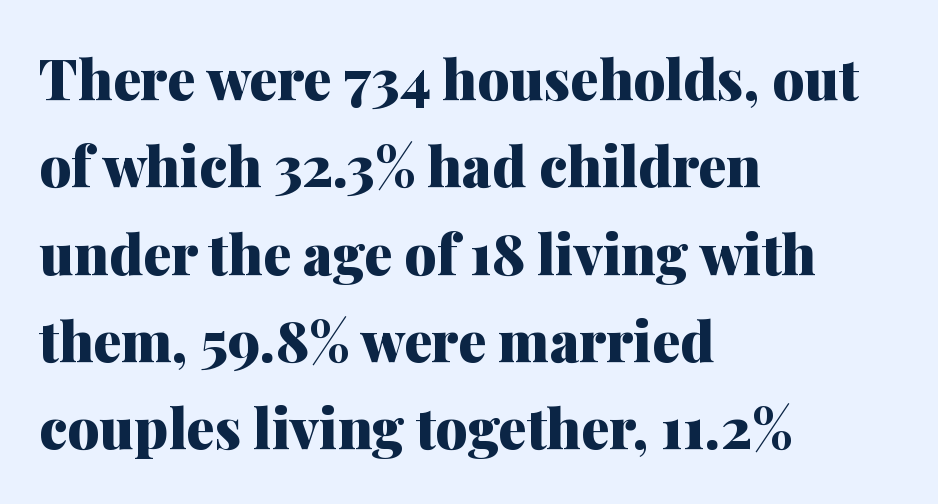
The passage shown is emphatically bold. The designer left line spacing at the default. Horizontal alignment here is leftward, the default for most running prose. This rendering employs a face with finishing strokes, i.e., a serif.
